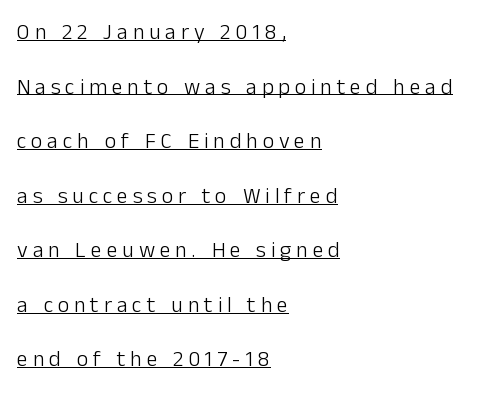
The image shows 22 px text type, upright; set left-aligned, loose line spacing (2.48x), unusually wide letter spacing (+0.22 em), underlined.
